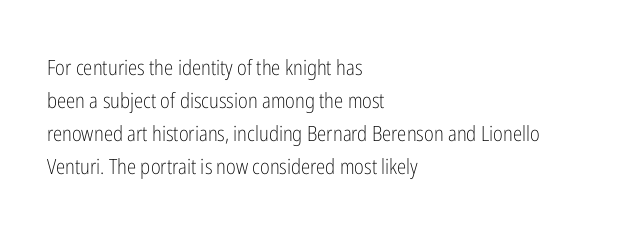
Q: Is the text bold? A: No.
Q: Is the text italic (slanted)? A: No, it is upright.
Q: Is the text underlined? A: No.
Q: How is the paragraph aligned? A: Left-aligned.
Q: Is the spacing between letters normal or unusually wide? A: Normal.
Q: Is the spacing between lines tight, normal or loose? A: Normal.
